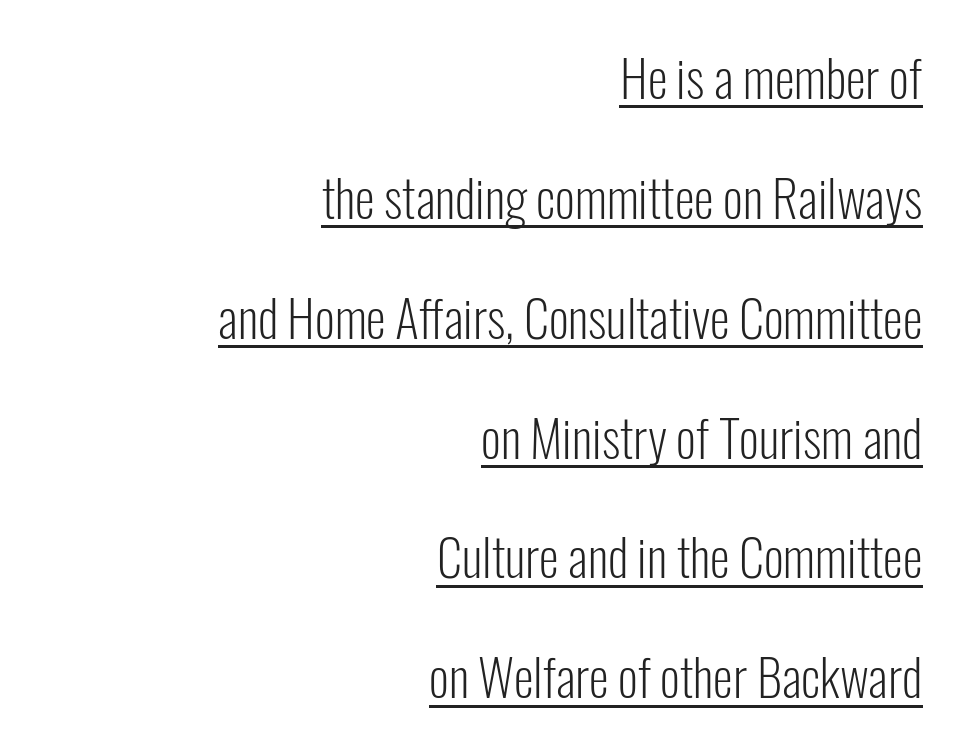
{"serif": "no", "italic": "no", "bold": "no", "weight": "light", "width": "condensed", "stroke_contrast": "low", "x_height": "medium", "monospaced": "no", "underline": "yes", "align": "right", "line_spacing": "loose", "line_spacing_ratio": 2.35, "letter_spacing": "normal", "letter_spacing_em": 0.0, "glyph_px": 51}
